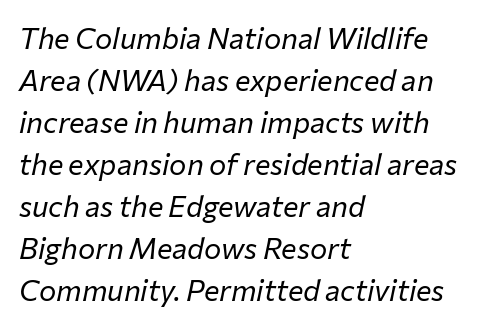
Q: Is the text bold? A: No.
Q: Is the text italic (slanted)? A: Yes, it leans right by about 12 degrees.
Q: Is the text underlined? A: No.
Q: How is the paragraph aligned? A: Left-aligned.
Q: Is the spacing between letters normal or unusually wide? A: Normal.
Q: Is the spacing between lines tight, normal or loose? A: Normal.
Q: Width (condensed, normal, or wide)? A: Normal.
Q: Stroke contrast? A: Low.
Q: x-height? A: Medium.
Q: Monospaced? A: No.
